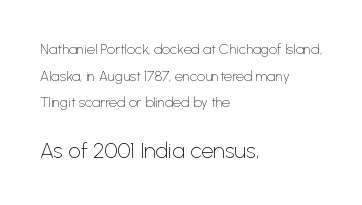
The image shows 22 px text type, upright; set left-aligned, loose line spacing (1.9x), normal letter spacing, not underlined; the second (bottom) block is 1.57x larger.
